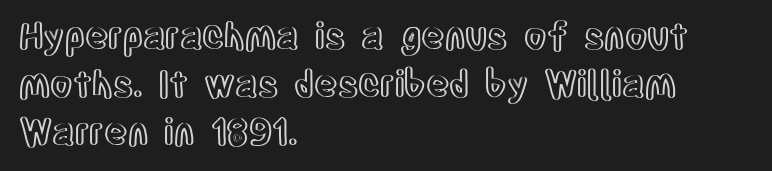
The face used here is proportionally spaced, like ordinary book or web type. The passage shown is not underscored anywhere. Teacher's note: observe the even left margin — that is flush-left alignment. The letters stand upright; this is a roman face. The passage shown has conventional tracking throughout.
